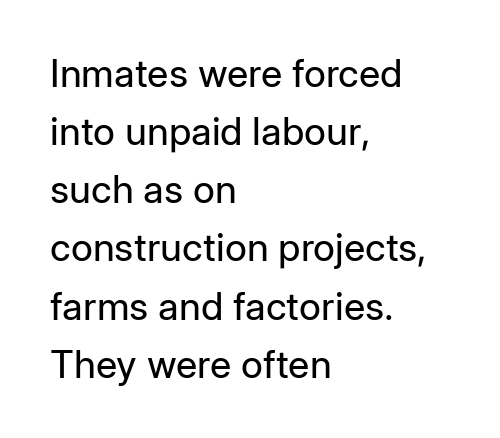
The image shows 38 px regular-weight sans-serif type, upright; set left-aligned, normal line spacing (1.53x), normal letter spacing, not underlined; low stroke contrast and a medium x-height.
